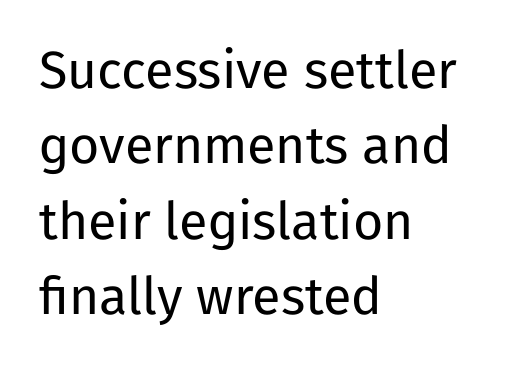
{"serif": "no", "italic": "no", "bold": "no", "weight": "regular", "width": "normal", "stroke_contrast": "low", "x_height": "medium", "monospaced": "no", "underline": "no", "align": "left", "line_spacing": "normal", "line_spacing_ratio": 1.45, "letter_spacing": "normal", "letter_spacing_em": 0.0, "glyph_px": 52}
